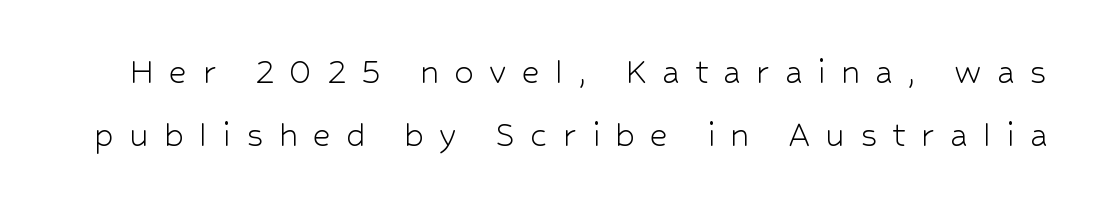
Look at the bottom of the vertical strokes: they stop flat, with no serifs. Check under the words: just untouched page. Note the varied advance widths — an 'i' is clearly narrower than an 'm'. The font's upright variant was chosen for this text. Weight: not bold — regular or lighter.
